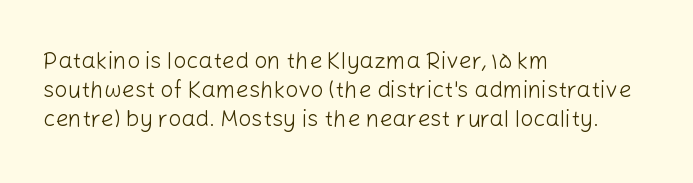
A typesetter would call this zero additional tracking. If you drew a line through each stem, it would be perfectly vertical. This block has exactly the height ordinary leading produces. Teacher's note: observe the even left margin — that is flush-left alignment. The area under the type is left untouched. This is not heavy type; no bold has been used.
